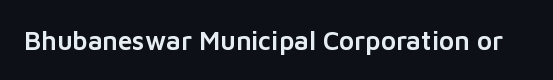
Is there any slant? The stems are plumb. Descenders are the only things crossing below the line. The line texture is even and compact thanks to regular tracking.
